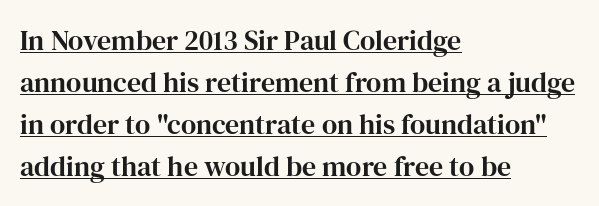
{"serif": "yes", "italic": "no", "width": "normal", "stroke_contrast": "high", "x_height": "medium", "monospaced": "no", "underline": "yes", "align": "left", "line_spacing": "normal", "line_spacing_ratio": 1.5, "letter_spacing": "normal", "letter_spacing_em": 0.0, "glyph_px": 28}
